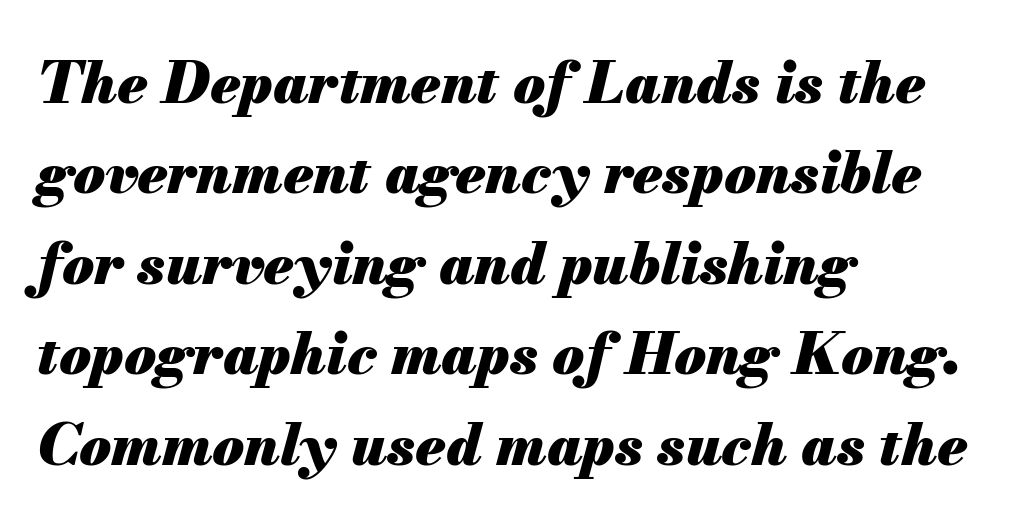
Q: Is the text bold? A: Yes.
Q: Is the text italic (slanted)? A: Yes, it leans right by about 13 degrees.
Q: Is the text underlined? A: No.
Q: How is the paragraph aligned? A: Left-aligned.
Q: Is the spacing between letters normal or unusually wide? A: Normal.
Q: Is the spacing between lines tight, normal or loose? A: Normal.
Q: Width (condensed, normal, or wide)? A: Normal.
Q: Stroke contrast? A: Medium.
Q: x-height? A: Small.
Q: Monospaced? A: No.
